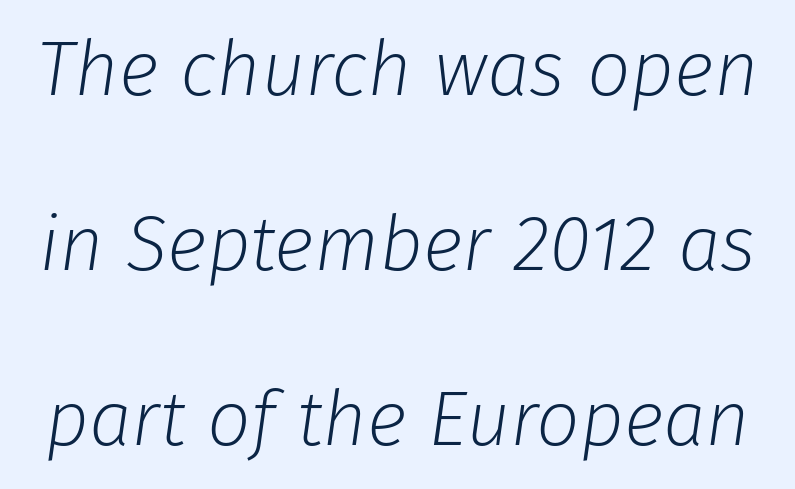
Q: Is the text bold? A: No.
Q: Is the text italic (slanted)? A: Yes, it leans right by about 8 degrees.
Q: Is the text underlined? A: No.
Q: Is the spacing between letters normal or unusually wide? A: Normal.
Q: Is the spacing between lines tight, normal or loose? A: Loose.
Q: Width (condensed, normal, or wide)? A: Normal.
Q: Stroke contrast? A: Low.
Q: x-height? A: Medium.
Q: Monospaced? A: No.
